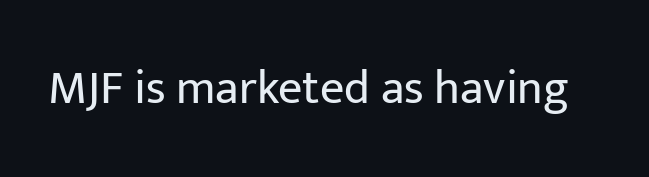
Q: Is the text bold? A: No.
Q: Is the text italic (slanted)? A: No, it is upright.
Q: Is the typeface a serif or a sans-serif typeface? A: Sans-serif.
Q: Is the text underlined? A: No.
Q: Is the spacing between letters normal or unusually wide? A: Normal.
Q: Width (condensed, normal, or wide)? A: Normal.
Q: Stroke contrast? A: Low.
Q: x-height? A: Medium.
Q: Monospaced? A: No.
